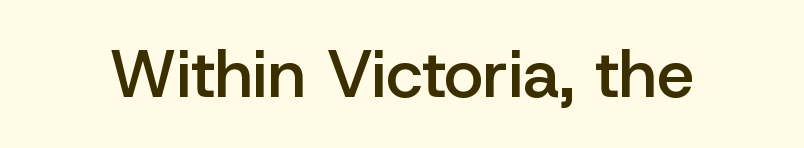
The image shows 67 px semibold sans-serif type, upright; set normal letter spacing, not underlined; low stroke contrast and a medium x-height.
